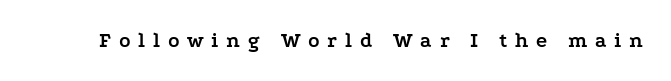
{"italic": "no", "bold": "yes", "underline": "no", "letter_spacing": "wide", "letter_spacing_em": 0.37, "glyph_px": 21}
